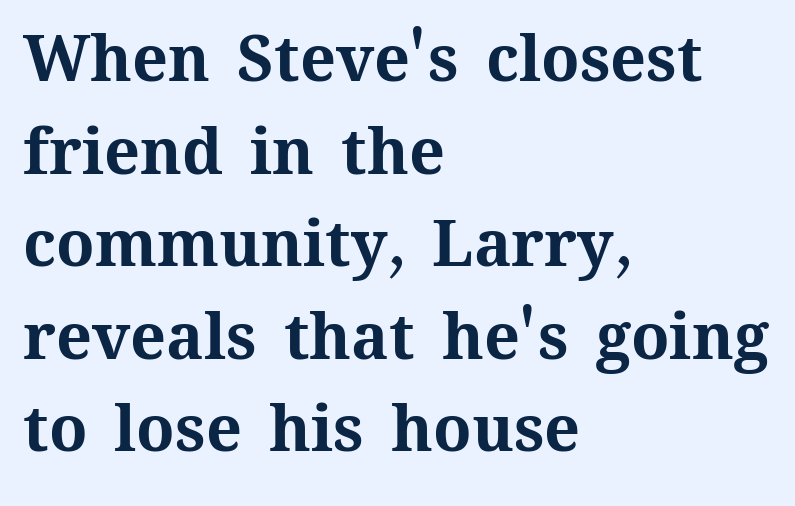
Q: Is the text bold? A: Yes.
Q: Is the text italic (slanted)? A: No, it is upright.
Q: Is the text underlined? A: No.
Q: How is the paragraph aligned? A: Left-aligned.
Q: Is the spacing between letters normal or unusually wide? A: Normal.
Q: Is the spacing between lines tight, normal or loose? A: Normal.
Q: Width (condensed, normal, or wide)? A: Normal.
Q: Stroke contrast? A: Medium.
Q: x-height? A: Medium.
Q: Monospaced? A: No.
